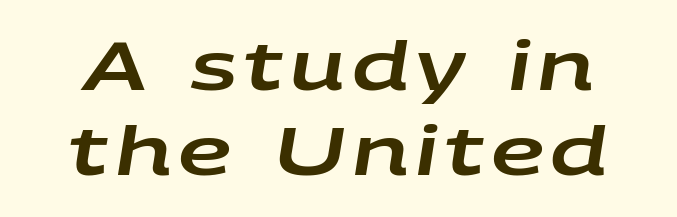
{"italic": "yes", "lean": "right", "slant_degrees": 9, "width": "wide", "stroke_contrast": "low", "x_height": "large", "monospaced": "no", "underline": "no", "line_spacing": "normal", "line_spacing_ratio": 1.27, "glyph_px": 67}
